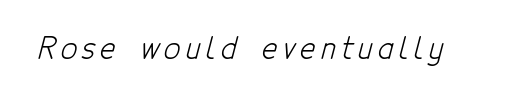
The image shows 29 px light, condensed sans-serif type; set not underlined; low stroke contrast and a medium x-height.
